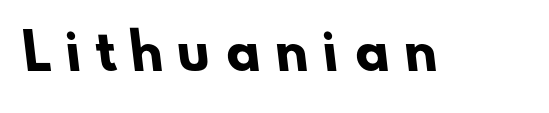
{"serif": "no", "bold": "yes", "weight": "heavy", "width": "normal", "stroke_contrast": "low", "x_height": "small", "monospaced": "no", "underline": "no", "letter_spacing": "wide", "letter_spacing_em": 0.3, "glyph_px": 49}
